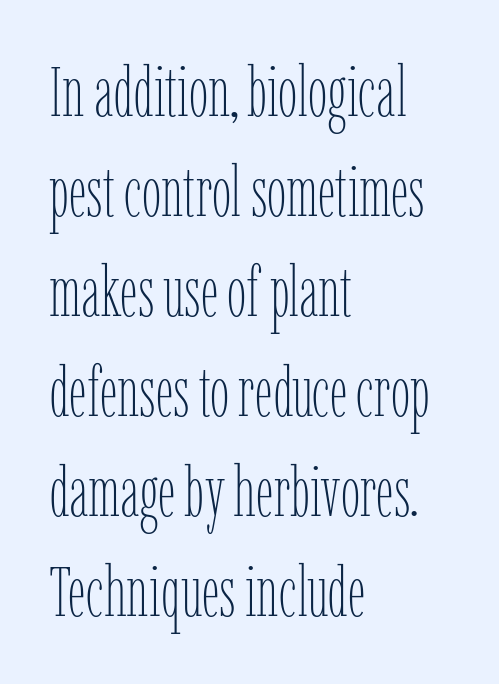
{"italic": "no", "bold": "no", "weight": "thin", "width": "condensed", "stroke_contrast": "low", "x_height": "medium", "monospaced": "no", "underline": "no", "align": "left", "line_spacing": "normal", "line_spacing_ratio": 1.43, "letter_spacing": "normal", "letter_spacing_em": 0.0, "glyph_px": 70}
